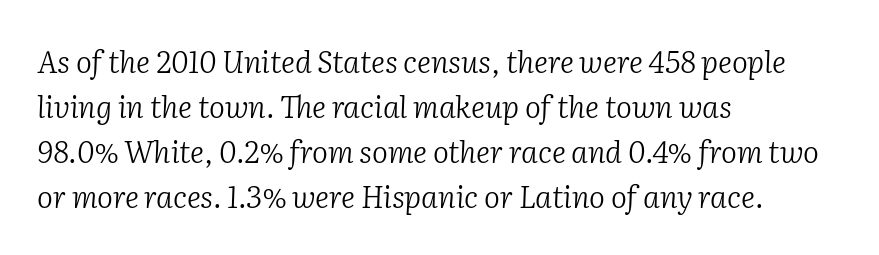
{"serif": "yes", "italic": "yes", "lean": "right", "slant_degrees": 2, "bold": "no", "weight": "light", "width": "normal", "stroke_contrast": "low", "x_height": "medium", "monospaced": "no", "underline": "no", "align": "left", "line_spacing": "normal", "line_spacing_ratio": 1.5, "letter_spacing": "normal", "letter_spacing_em": 0.0, "glyph_px": 30}
